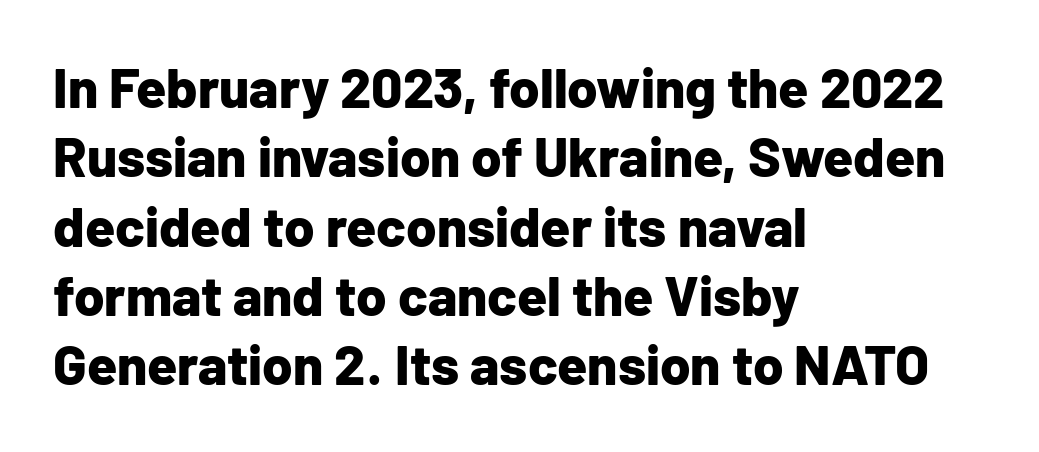
The image shows 55 px bold sans-serif type, upright; set left-aligned, normal line spacing (1.26x), normal letter spacing, not underlined; low stroke contrast and a medium x-height.
